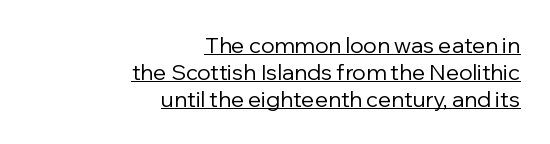
{"italic": "no", "bold": "no", "underline": "yes", "align": "right", "line_spacing_ratio": 1.23, "letter_spacing": "normal", "letter_spacing_em": 0.0, "glyph_px": 22}
